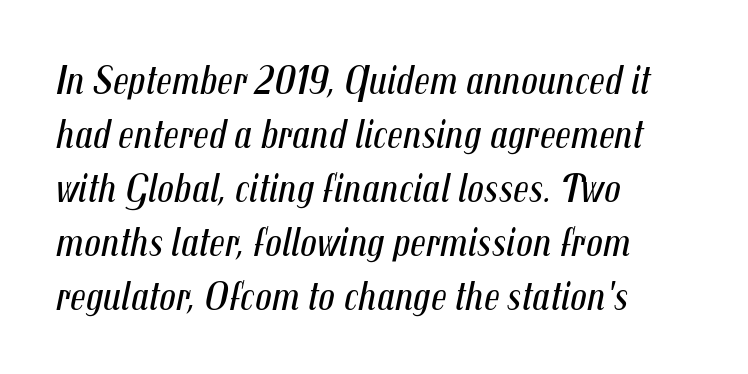
{"italic": "yes", "lean": "right", "slant_degrees": 12, "bold": "no", "weight": "regular", "width": "condensed", "stroke_contrast": "medium", "x_height": "medium", "monospaced": "no", "underline": "no", "align": "left", "line_spacing": "normal", "line_spacing_ratio": 1.32, "letter_spacing": "normal", "letter_spacing_em": 0.0, "glyph_px": 41}
